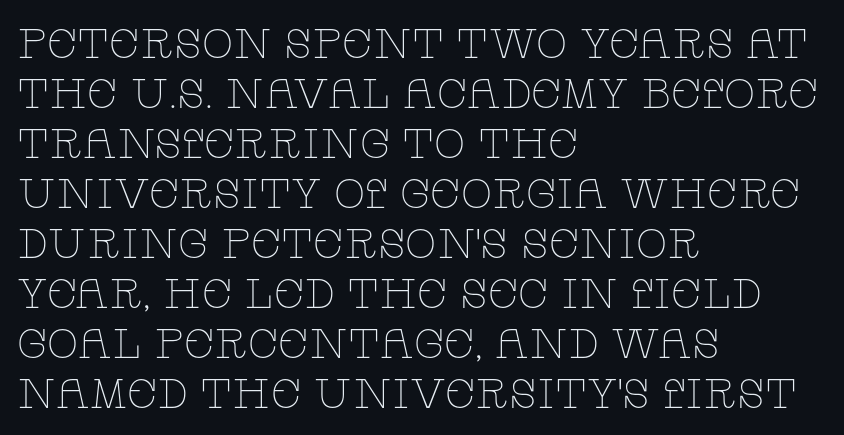
Vertical stems look standard width or narrower in stroke. Glance below the letters and you will spot only blank space. Here the designer chose a conventional face with non-uniform glyph widths. This sample uses plain, unmodified letter spacing.
